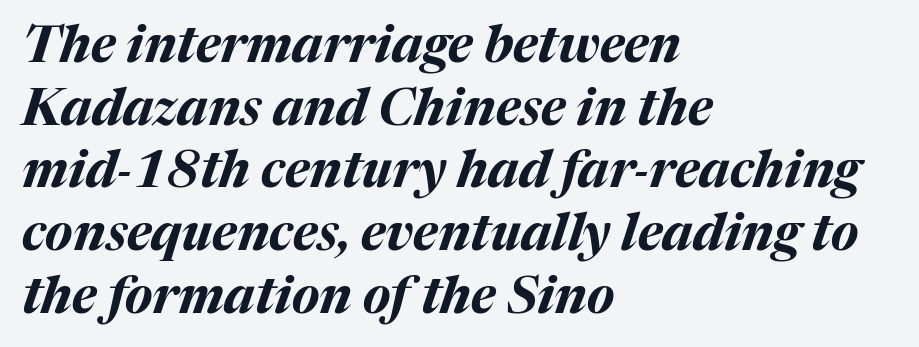
The image shows 51 px bold type, italic (leaning right); set left-aligned, line spacing 1.23x, normal letter spacing, not underlined; medium stroke contrast and a medium x-height.
